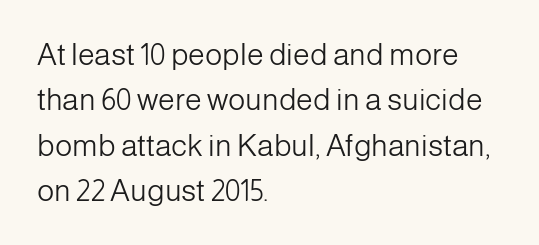
Q: Is the text bold? A: No.
Q: Is the text italic (slanted)? A: No, it is upright.
Q: Is the typeface a serif or a sans-serif typeface? A: Sans-serif.
Q: Is the text underlined? A: No.
Q: How is the paragraph aligned? A: Left-aligned.
Q: Is the spacing between letters normal or unusually wide? A: Normal.
Q: Is the spacing between lines tight, normal or loose? A: Normal.
Q: Width (condensed, normal, or wide)? A: Normal.
Q: Stroke contrast? A: Low.
Q: x-height? A: Medium.
Q: Monospaced? A: No.
